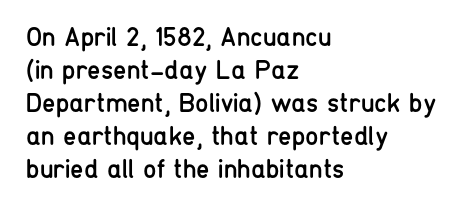
The image shows 27 px text type, upright; set left-aligned, line spacing 1.22x, normal letter spacing, not underlined.
